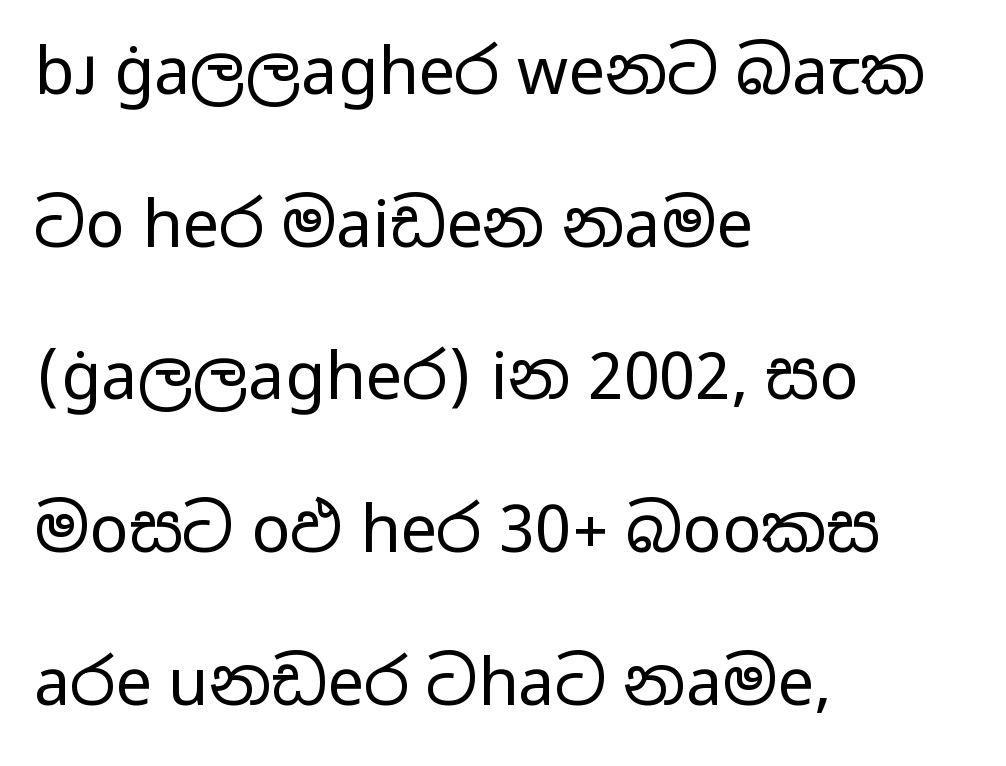
Q: Is the text bold? A: No.
Q: Is the text italic (slanted)? A: No, it is upright.
Q: Is the typeface a serif or a sans-serif typeface? A: Sans-serif.
Q: Is the text underlined? A: No.
Q: How is the paragraph aligned? A: Left-aligned.
Q: Is the spacing between letters normal or unusually wide? A: Normal.
Q: Is the spacing between lines tight, normal or loose? A: Loose.
Q: Width (condensed, normal, or wide)? A: Wide.
Q: Stroke contrast? A: Low.
Q: x-height? A: Medium.
Q: Monospaced? A: No.
